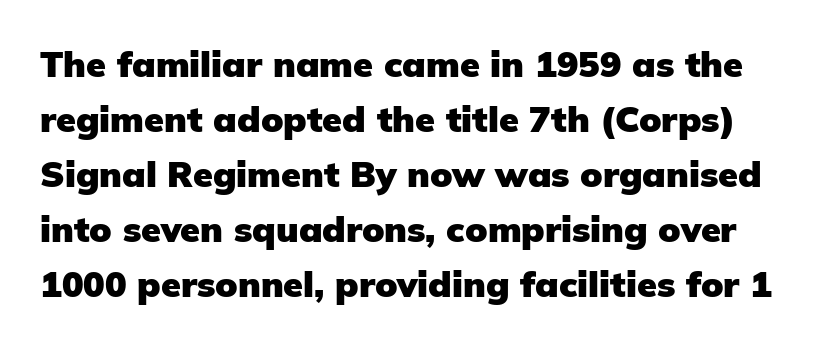
Style check: upright. Decoration check: the copy has no underline. This block has exactly the height ordinary leading produces. Note: no serifs on the glyphs. A dark, heavy texture on the line: the type is bold.
